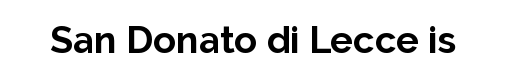
Q: Is the text bold? A: Yes.
Q: Is the text italic (slanted)? A: No, it is upright.
Q: Is the typeface a serif or a sans-serif typeface? A: Sans-serif.
Q: Is the text underlined? A: No.
Q: Is the spacing between letters normal or unusually wide? A: Normal.
Q: Width (condensed, normal, or wide)? A: Normal.
Q: Stroke contrast? A: Low.
Q: x-height? A: Medium.
Q: Monospaced? A: No.
